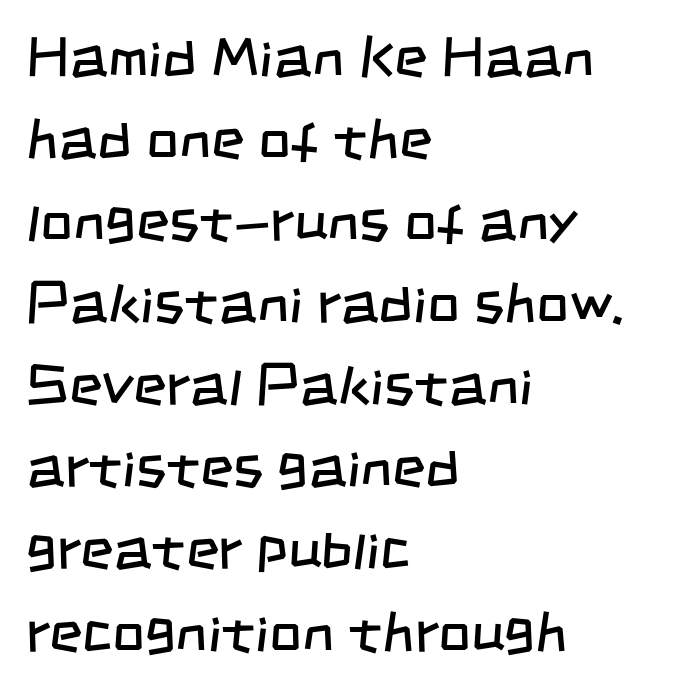
{"serif": "no", "bold": "no", "weight": "regular", "width": "condensed", "stroke_contrast": "low", "x_height": "large", "monospaced": "no", "underline": "no", "align": "left", "line_spacing": "normal", "line_spacing_ratio": 1.44, "letter_spacing": "normal", "letter_spacing_em": 0.0, "glyph_px": 57}
